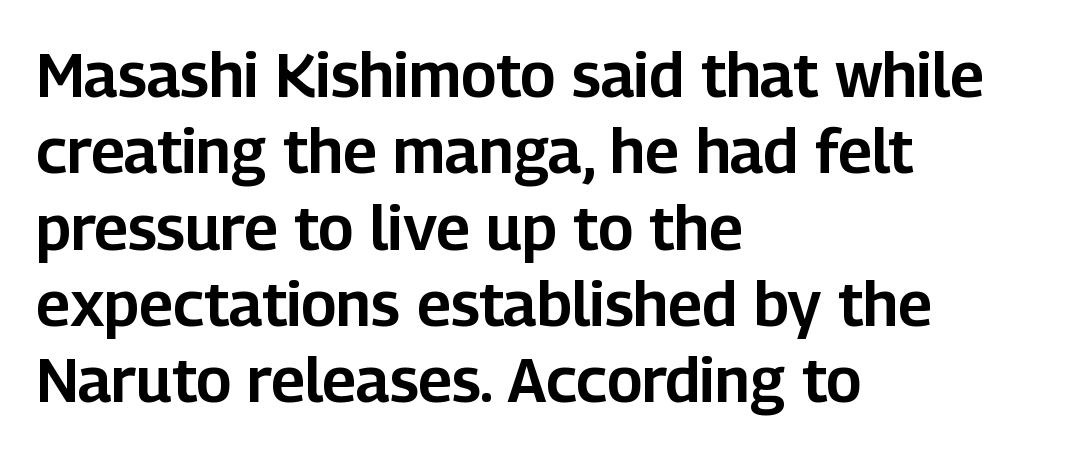
{"serif": "no", "italic": "no", "width": "normal", "stroke_contrast": "low", "x_height": "medium", "monospaced": "no", "underline": "no", "align": "left", "line_spacing_ratio": 1.23, "letter_spacing": "normal", "letter_spacing_em": 0.0, "glyph_px": 62}
